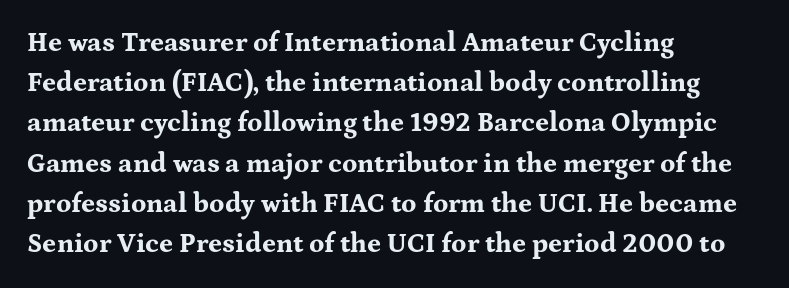
The image shows 27 px bold type, upright; set left-aligned, normal line spacing (1.49x), normal letter spacing, not underlined.
